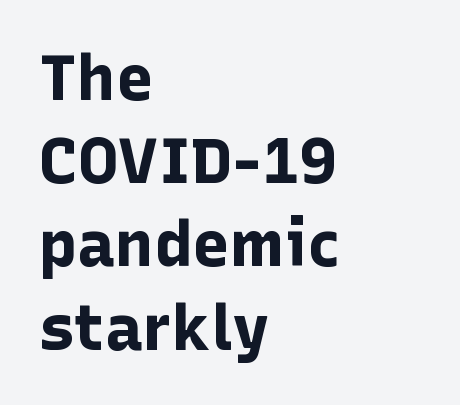
Q: Is the text bold? A: Yes.
Q: Is the text italic (slanted)? A: No, it is upright.
Q: Is the typeface a serif or a sans-serif typeface? A: Sans-serif.
Q: Is the text underlined? A: No.
Q: How is the paragraph aligned? A: Left-aligned.
Q: Is the spacing between letters normal or unusually wide? A: Normal.
Q: Is the spacing between lines tight, normal or loose? A: Normal.
Q: Width (condensed, normal, or wide)? A: Normal.
Q: Stroke contrast? A: Low.
Q: x-height? A: Medium.
Q: Monospaced? A: No.
